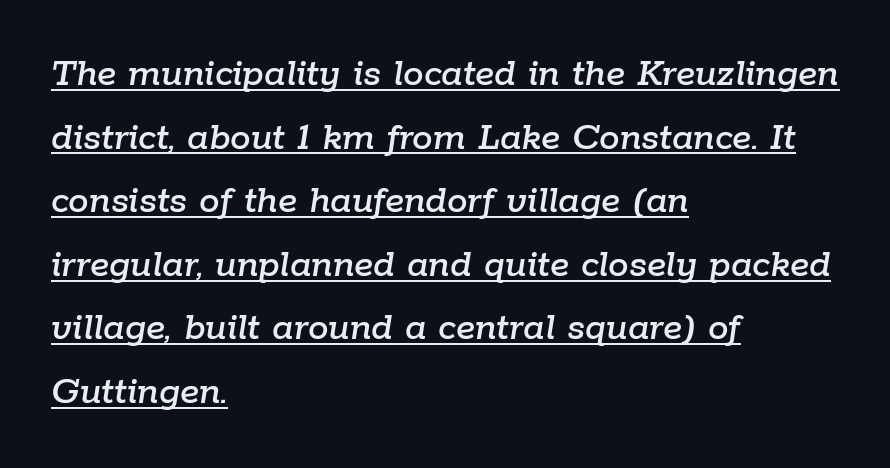
{"italic": "yes", "lean": "right", "slant_degrees": 9, "width": "normal", "stroke_contrast": "low", "x_height": "medium", "monospaced": "no", "underline": "yes", "align": "left", "line_spacing": "normal", "line_spacing_ratio": 1.55, "letter_spacing": "normal", "letter_spacing_em": 0.0, "glyph_px": 41}
